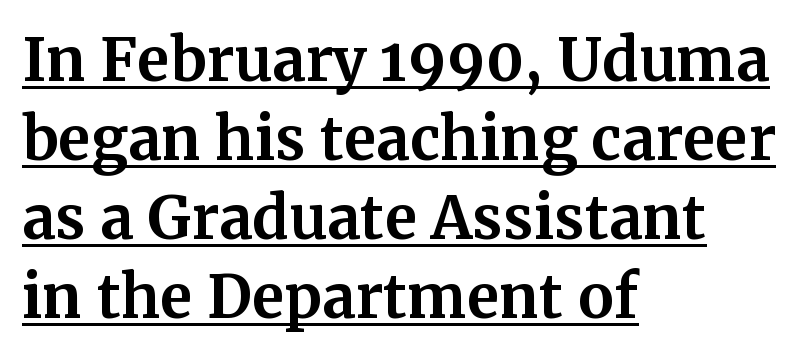
Italic: no, the glyphs are upright roman. These lines keep a tight, regular rhythm from letter to letter. This sample uses a serif face. The rendering uses natural spacing where letterforms have individual widths.
